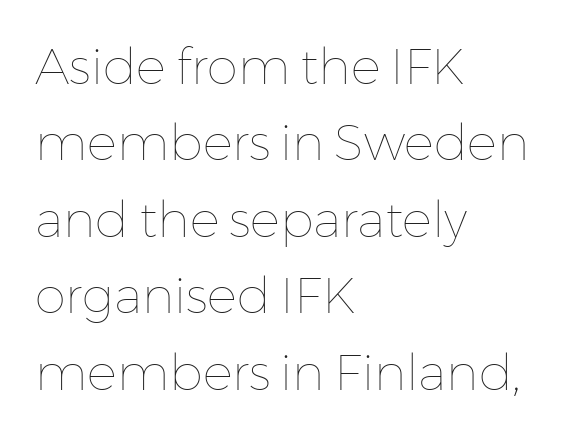
The image shows 50 px thin type, upright; set left-aligned, normal line spacing (1.53x), normal letter spacing, not underlined; low stroke contrast and a medium x-height.
